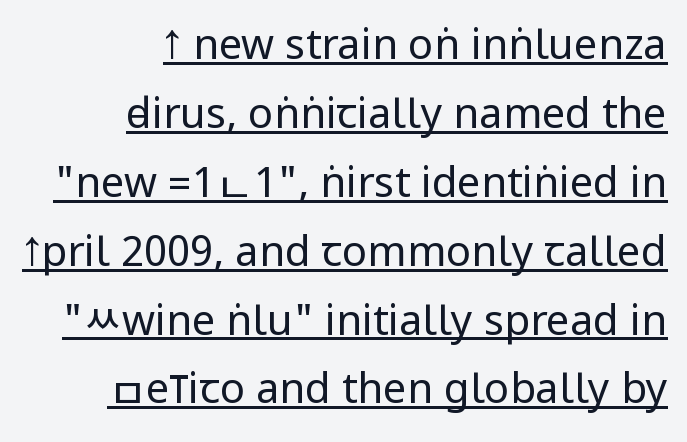
The image shows 42 px regular-weight, condensed sans-serif type, upright; set right-aligned, normal line spacing (1.64x), normal letter spacing, underlined; low stroke contrast.
